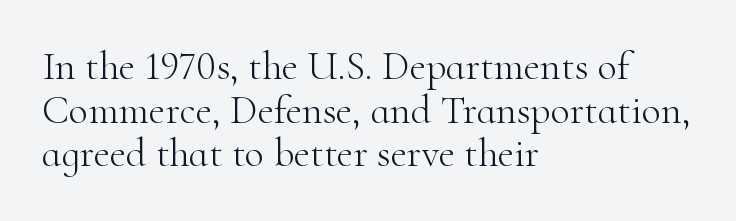
{"serif": "yes", "italic": "no", "bold": "no", "weight": "light", "width": "normal", "stroke_contrast": "high", "x_height": "small", "monospaced": "no", "underline": "no", "align": "left", "line_spacing": "tight", "line_spacing_ratio": 1.09, "letter_spacing": "normal", "letter_spacing_em": 0.0, "glyph_px": 40}
